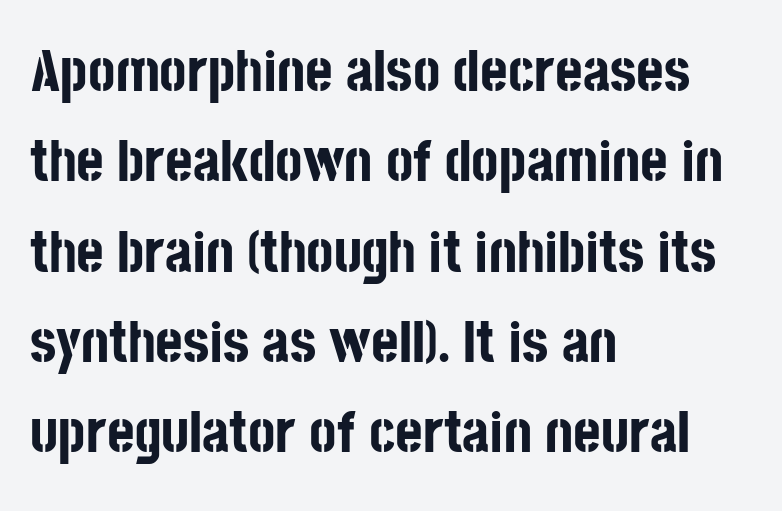
Does the type have serifs? No, each stem ends abruptly. A full-strength bold gives these letters their thick strokes. It's the straight-up-and-down kind of type. The strip under each line holds only bare page. You could call the tracking neutral — neither tight nor loose. All the whitespace from short lines collects on the right.
